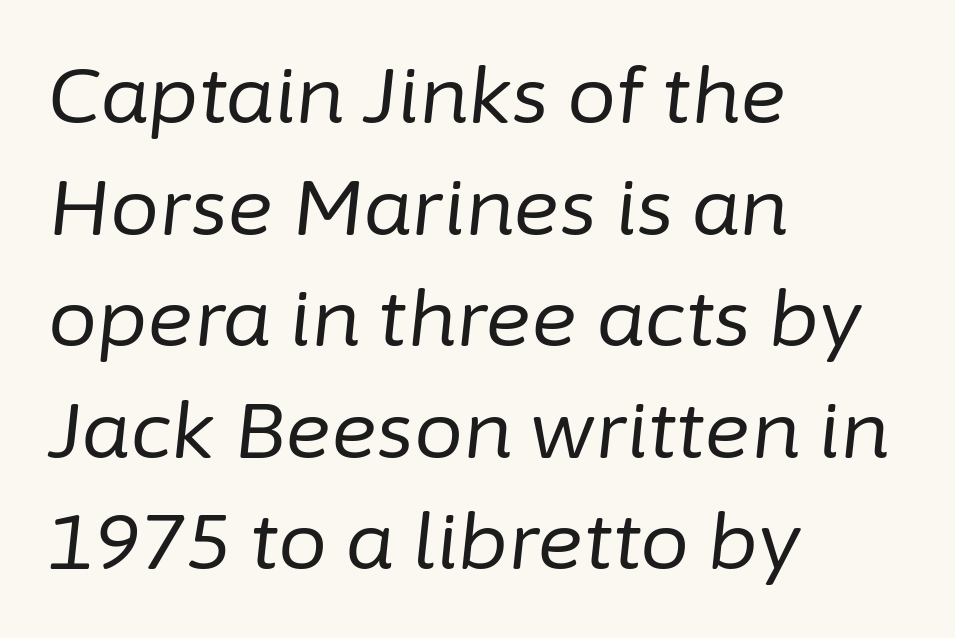
Yep, that's italic — everything's leaning. A typesetter would call this leading conventional body-copy spacing. Only glyphs here, with clear space below each row. The passage shown is typed in a proportional face where columns would drift. Each word holds together tightly as a unit, with standard inter-letter gaps. A light-to-regular cut is what we see here.
